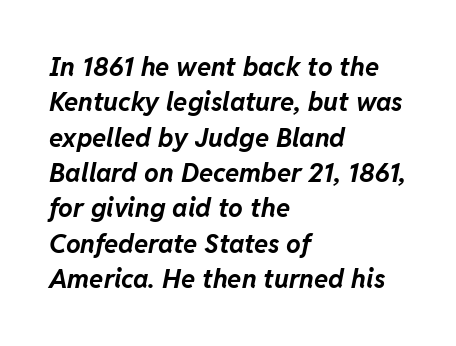
Q: Is the text bold? A: Yes.
Q: Is the text italic (slanted)? A: Yes, it leans right by about 11 degrees.
Q: Is the text underlined? A: No.
Q: How is the paragraph aligned? A: Left-aligned.
Q: Is the spacing between letters normal or unusually wide? A: Normal.
Q: Is the spacing between lines tight, normal or loose? A: Normal.
